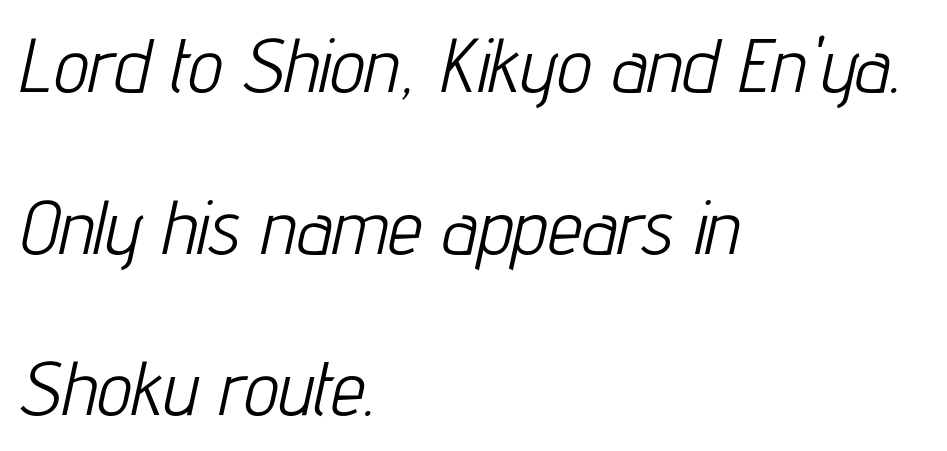
{"italic": "yes", "lean": "right", "slant_degrees": 12, "bold": "no", "weight": "light", "width": "condensed", "stroke_contrast": "low", "x_height": "medium", "monospaced": "no", "underline": "no", "align": "left", "line_spacing": "loose", "line_spacing_ratio": 2.1, "letter_spacing": "normal", "letter_spacing_em": 0.0, "glyph_px": 77}
